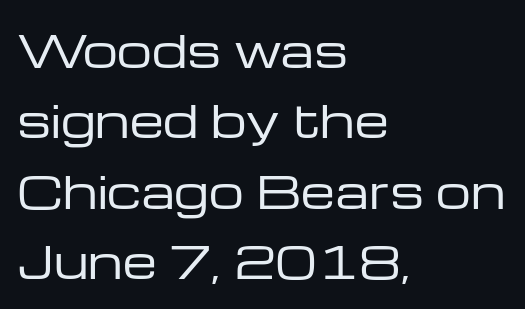
Compared with typical body copy, the letter spacing here is the same. The letters look calm and open, with moderate or lighter stems. Horizontal alignment here is leftward, the default for most running prose. A clean baseline with only descenders dipping below it. Note: no serifs on the glyphs.
